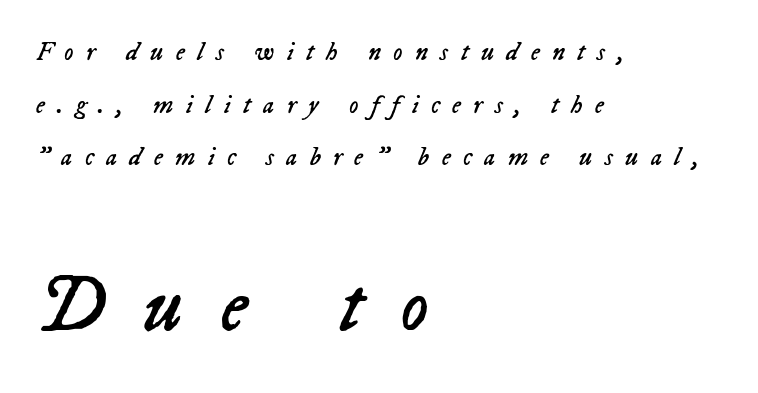
Q: Is the text bold? A: No.
Q: Is the text italic (slanted)? A: Yes, it leans right by about 23 degrees.
Q: Is the text underlined? A: No.
Q: How is the paragraph aligned? A: Left-aligned.
Q: Is the spacing between letters normal or unusually wide? A: Unusually wide.
Q: Is the spacing between lines tight, normal or loose? A: Loose.
Q: Which block of text is set in a larger size, the first (top) or the second (bottom)? A: The second (bottom) one.
Q: Width (condensed, normal, or wide)? A: Normal.
Q: Stroke contrast? A: Low.
Q: x-height? A: Medium.
Q: Monospaced? A: No.
